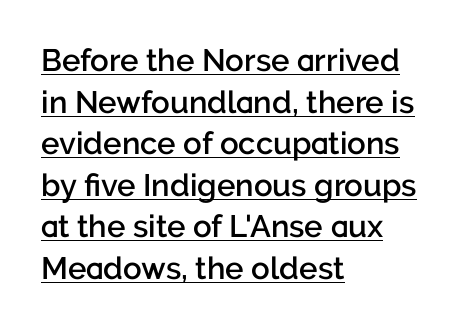
The image shows 31 px semibold sans-serif type, upright; set left-aligned, normal line spacing (1.34x), normal letter spacing, underlined; low stroke contrast and a medium x-height.
